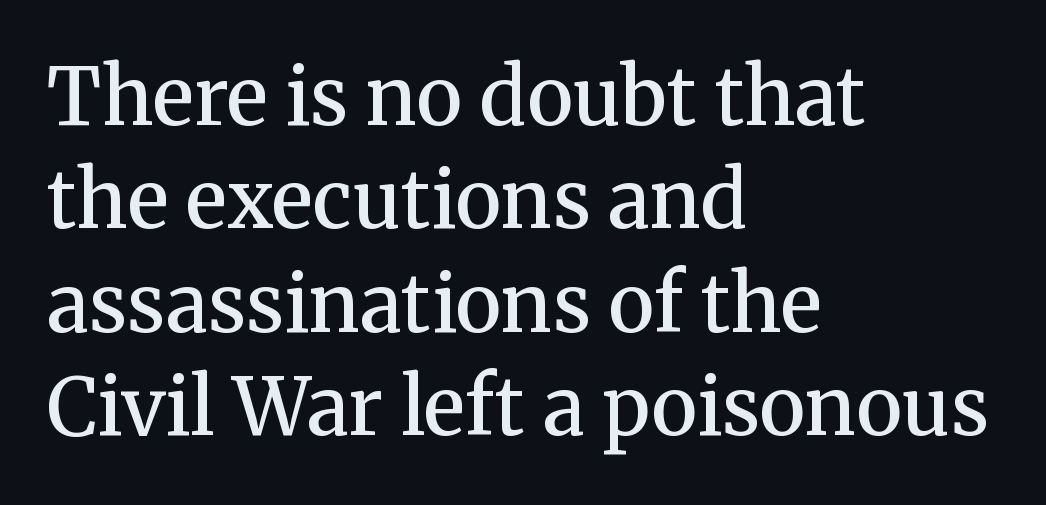
Characters follow at the spacing the type designer built in. Every character sits straight up, as roman type does. Left-aligned paragraph, ragged on the right. Rows of type keep a routine distance in the vertical direction. Descender tails drop into unmarked territory. The type family on display is of the serif kind.
